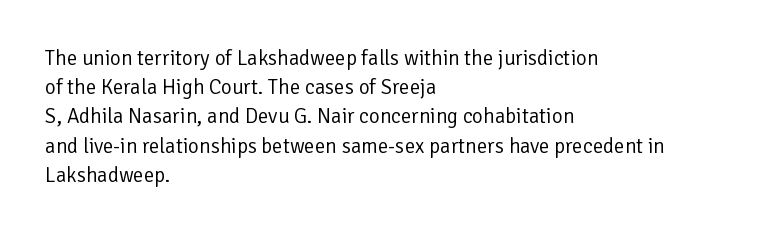
Tracking here is standard; glyphs follow each other at the usual distance. Heft: none added — not bold. These lines are set flush left with a ragged right edge. The letters stand straight up with perfectly vertical stems. Has an underline been added? It has not.
